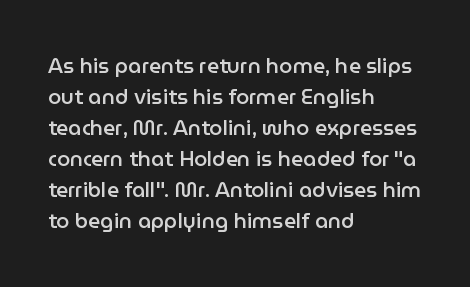
{"italic": "no", "bold": "semi", "underline": "no", "align": "left", "line_spacing": "normal", "line_spacing_ratio": 1.48, "letter_spacing": "normal", "letter_spacing_em": 0.0, "glyph_px": 21}
